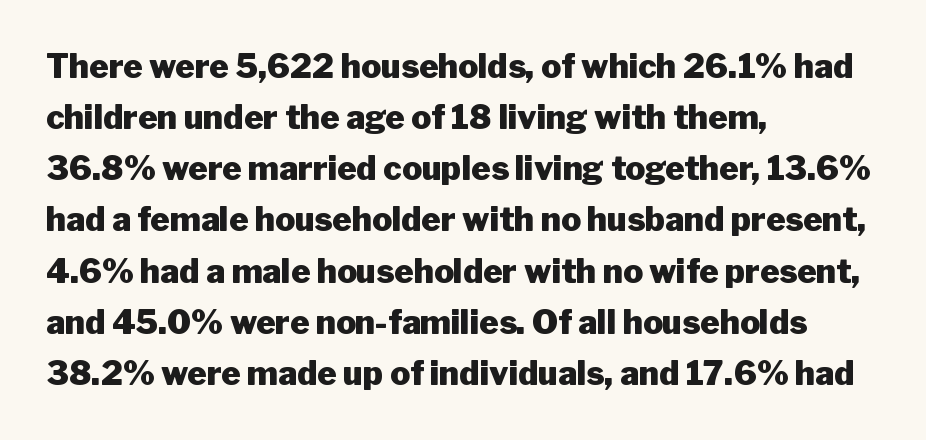
Is this a sans? Yes — the strokes have no serifs. Leftover space on each line is placed entirely after the last word. This rendering leaves character spacing at its baseline value. Baseline-to-baseline distance is the conventional proportion of letter height.
